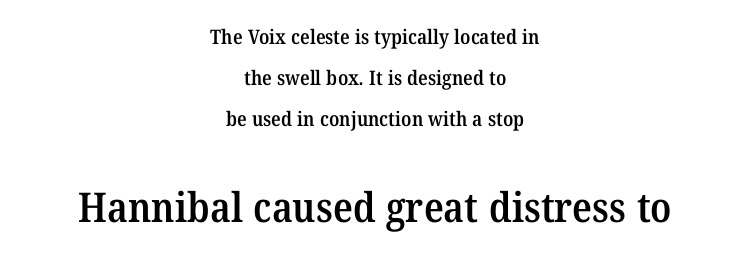
{"serif": "yes", "bold": "semi", "weight": "semibold", "width": "normal", "stroke_contrast": "medium", "x_height": "medium", "monospaced": "no", "underline": "no", "align": "center", "line_spacing": "loose", "line_spacing_ratio": 2.05, "letter_spacing": "normal", "letter_spacing_em": 0.0, "larger_block": "second", "size_ratio": 2.05, "glyph_px": 41}
